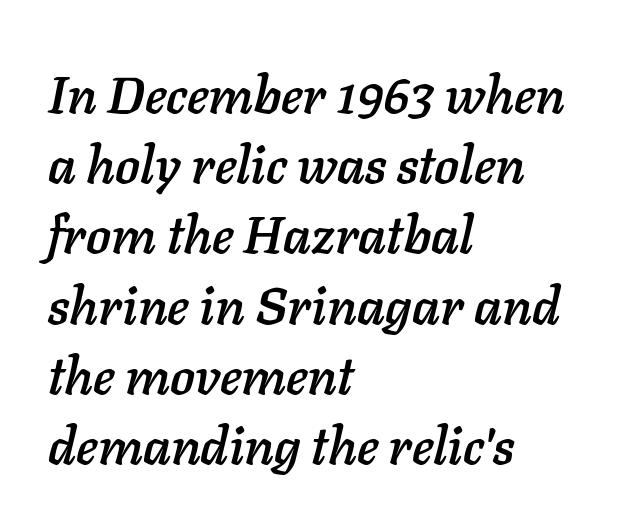
{"italic": "yes", "lean": "right", "slant_degrees": 11, "width": "normal", "stroke_contrast": "low", "x_height": "medium", "monospaced": "no", "underline": "no", "align": "left", "line_spacing": "normal", "line_spacing_ratio": 1.35, "letter_spacing": "normal", "letter_spacing_em": 0.0, "glyph_px": 52}
